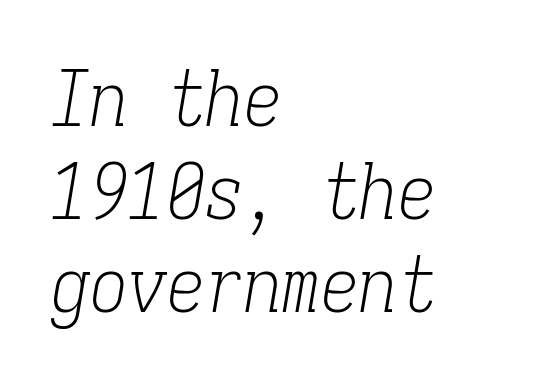
The image shows 77 px light, condensed serif type, italic (leaning right), monospaced; set left-aligned, line spacing 1.21x, normal letter spacing, not underlined; low stroke contrast and a medium x-height.
